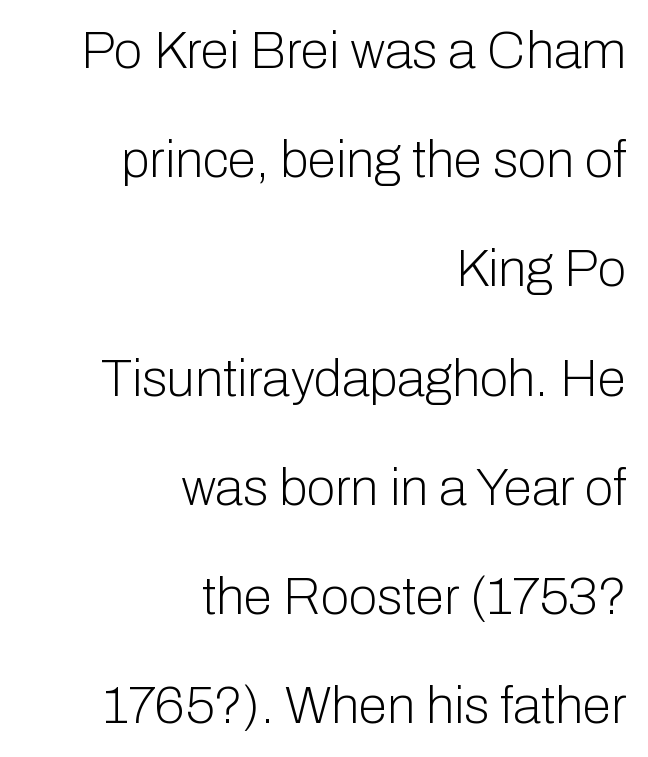
Q: Is the text bold? A: No.
Q: Is the text italic (slanted)? A: No, it is upright.
Q: Is the typeface a serif or a sans-serif typeface? A: Sans-serif.
Q: Is the text underlined? A: No.
Q: How is the paragraph aligned? A: Right-aligned.
Q: Is the spacing between letters normal or unusually wide? A: Normal.
Q: Is the spacing between lines tight, normal or loose? A: Loose.
Q: Width (condensed, normal, or wide)? A: Normal.
Q: Stroke contrast? A: Low.
Q: x-height? A: Medium.
Q: Monospaced? A: No.
